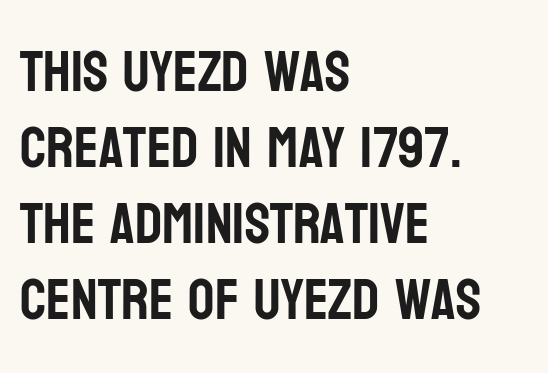
{"serif": "no", "italic": "no", "width": "condensed", "stroke_contrast": "low", "x_height": "large", "monospaced": "no", "underline": "no", "align": "left", "line_spacing": "normal", "line_spacing_ratio": 1.31, "letter_spacing": "normal", "letter_spacing_em": 0.0, "glyph_px": 58}
